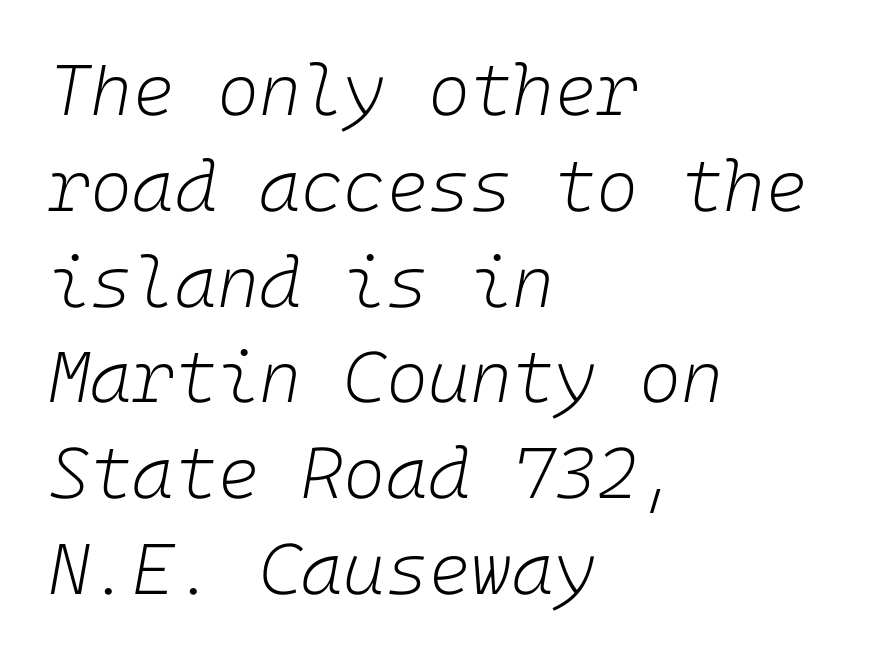
Q: Is the text bold? A: No.
Q: Is the text italic (slanted)? A: Yes, it leans right by about 10 degrees.
Q: Is the text underlined? A: No.
Q: How is the paragraph aligned? A: Left-aligned.
Q: Is the spacing between letters normal or unusually wide? A: Normal.
Q: Is the spacing between lines tight, normal or loose? A: Normal.
Q: Width (condensed, normal, or wide)? A: Normal.
Q: Stroke contrast? A: Low.
Q: x-height? A: Medium.
